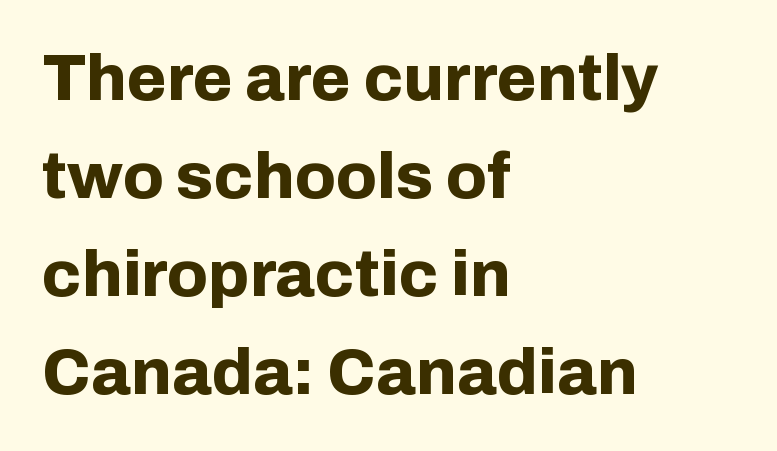
The image shows 65 px bold sans-serif type, upright; set left-aligned, normal line spacing (1.51x), normal letter spacing, not underlined; low stroke contrast and a medium x-height.
